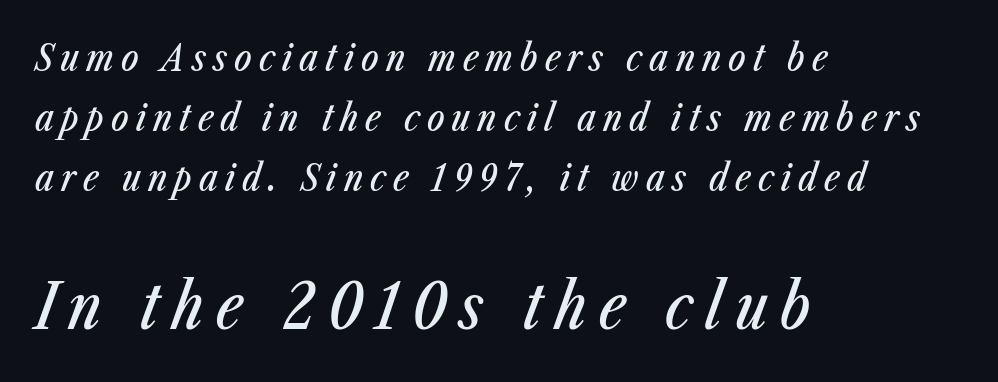
{"italic": "yes", "lean": "right", "slant_degrees": 23, "width": "condensed", "stroke_contrast": "low", "x_height": "medium", "monospaced": "no", "underline": "no", "align": "left", "line_spacing": "normal", "line_spacing_ratio": 1.62, "larger_block": "second", "size_ratio": 1.73, "glyph_px": 64}
